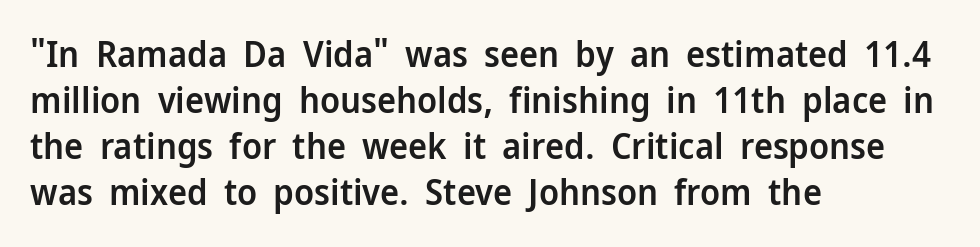
Notice how descenders clear the ascenders below comfortably — that's standard leading. Designer's note — italics off, roman on. Firm but not heavy-handed strokes: this text is semibold. Decoration check: the copy has no underline. Characters follow at the spacing the type designer built in.
